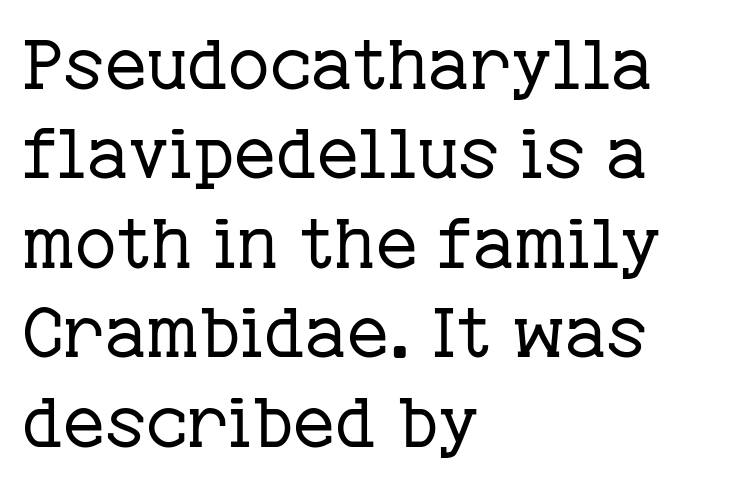
Q: Is the text bold? A: No.
Q: Is the text italic (slanted)? A: No, it is upright.
Q: Is the typeface a serif or a sans-serif typeface? A: Serif.
Q: Is the text underlined? A: No.
Q: How is the paragraph aligned? A: Left-aligned.
Q: Is the spacing between letters normal or unusually wide? A: Normal.
Q: Is the spacing between lines tight, normal or loose? A: Normal.
Q: Width (condensed, normal, or wide)? A: Normal.
Q: Stroke contrast? A: Low.
Q: x-height? A: Medium.
Q: Monospaced? A: No.
